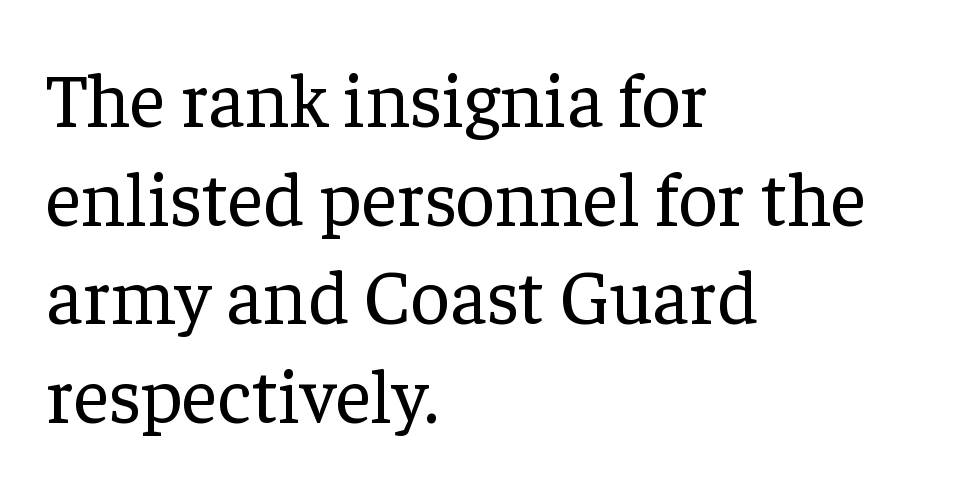
Q: Is the text bold? A: No.
Q: Is the text italic (slanted)? A: No, it is upright.
Q: Is the typeface a serif or a sans-serif typeface? A: Serif.
Q: Is the text underlined? A: No.
Q: How is the paragraph aligned? A: Left-aligned.
Q: Is the spacing between letters normal or unusually wide? A: Normal.
Q: Is the spacing between lines tight, normal or loose? A: Normal.
Q: Width (condensed, normal, or wide)? A: Normal.
Q: Stroke contrast? A: Low.
Q: x-height? A: Medium.
Q: Monospaced? A: No.
